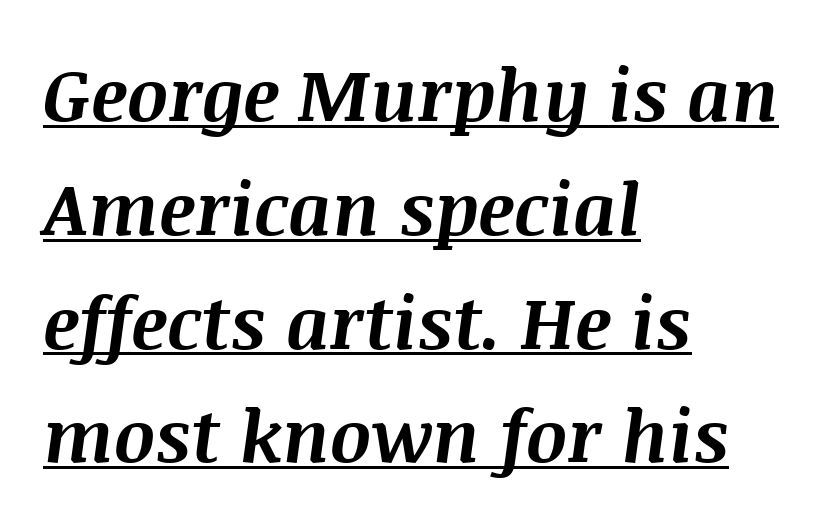
Q: Is the text bold? A: Yes.
Q: Is the text italic (slanted)? A: Yes, it leans right by about 8 degrees.
Q: Is the text underlined? A: Yes.
Q: How is the paragraph aligned? A: Left-aligned.
Q: Is the spacing between letters normal or unusually wide? A: Normal.
Q: Is the spacing between lines tight, normal or loose? A: Normal.
Q: Width (condensed, normal, or wide)? A: Normal.
Q: Stroke contrast? A: Medium.
Q: x-height? A: Large.
Q: Monospaced? A: No.
